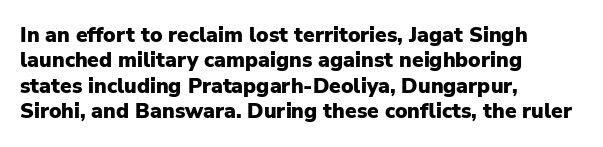
{"italic": "no", "bold": "yes", "underline": "no", "align": "left", "line_spacing_ratio": 1.21, "letter_spacing": "normal", "letter_spacing_em": 0.0, "glyph_px": 21}
